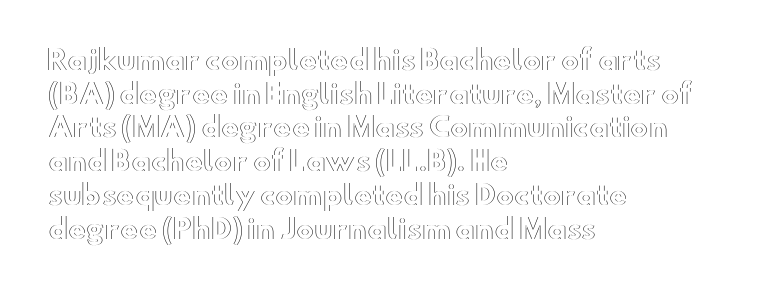
This is the regular roman posture of the typeface. Does extra space separate the letters? No, they use regular spacing. One-word summary of the alignment: left. How would I describe the line gaps? Plain and ordinary.
